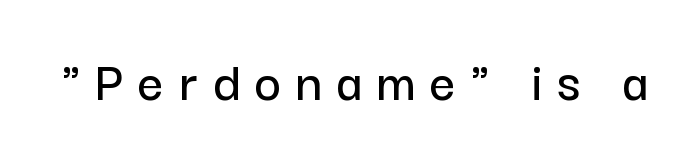
Spacing verdict: proportional, widths tailored to each character. The type is letterspaced generously, with wide tracking. A bare baseline throughout the passage. Italic? Not at all — the glyphs are vertical. Each letter's strokes conclude bluntly, with no projecting serifs.
